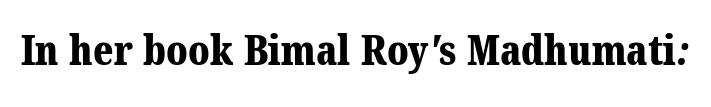
The image shows 41 px bold serif type; set normal letter spacing, not underlined; medium stroke contrast and a medium x-height.
